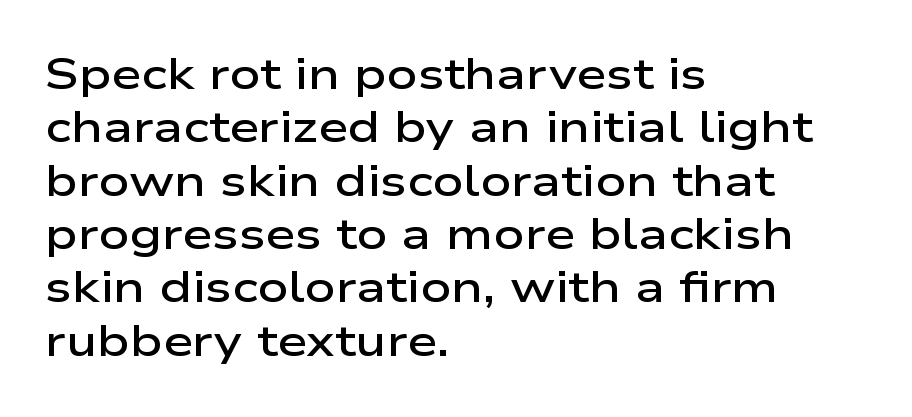
The image shows 43 px semibold, wide sans-serif type, upright; set left-aligned, line spacing 1.24x, normal letter spacing, not underlined; low stroke contrast and a medium x-height.
